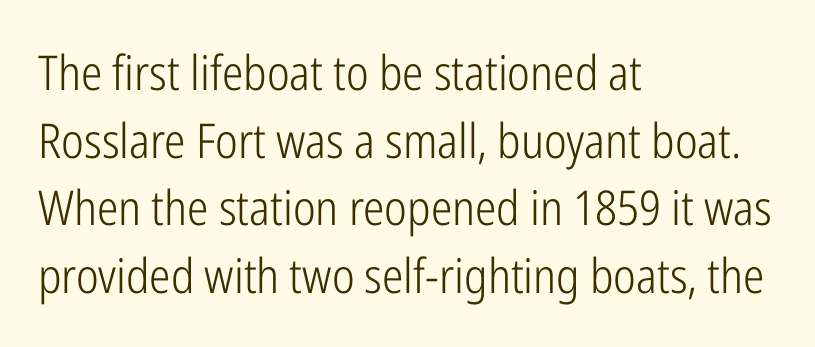
{"serif": "no", "italic": "no", "bold": "no", "weight": "light", "width": "condensed", "stroke_contrast": "low", "x_height": "medium", "monospaced": "no", "underline": "no", "align": "left", "line_spacing": "normal", "line_spacing_ratio": 1.41, "letter_spacing": "normal", "letter_spacing_em": 0.0, "glyph_px": 48}
